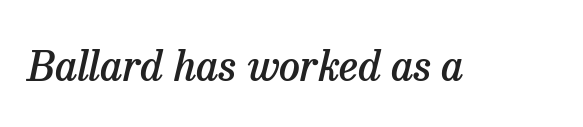
{"serif": "yes", "italic": "yes", "lean": "right", "slant_degrees": 13, "bold": "semi", "weight": "semibold", "width": "normal", "stroke_contrast": "low", "x_height": "medium", "monospaced": "no", "underline": "no", "letter_spacing": "normal", "letter_spacing_em": 0.0, "glyph_px": 42}
